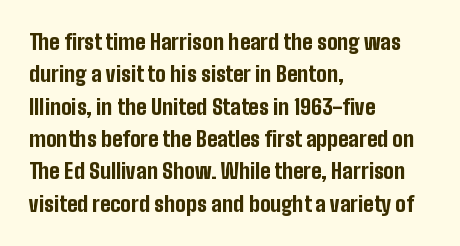
{"italic": "no", "bold": "yes", "underline": "no", "align": "left", "line_spacing": "normal", "line_spacing_ratio": 1.54, "letter_spacing": "normal", "letter_spacing_em": 0.0, "glyph_px": 21}
